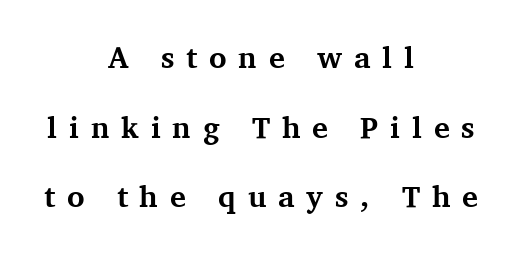
The image shows 30 px bold serif type, upright; set centered, loose line spacing (2.32x), unusually wide letter spacing (+0.39 em), not underlined; medium stroke contrast and a medium x-height.
